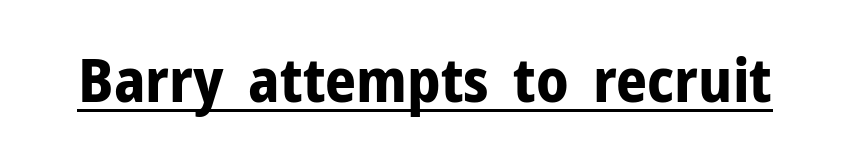
Q: Is the text bold? A: Yes.
Q: Is the text italic (slanted)? A: No, it is upright.
Q: Is the typeface a serif or a sans-serif typeface? A: Sans-serif.
Q: Is the text underlined? A: Yes.
Q: Is the spacing between letters normal or unusually wide? A: Normal.
Q: Width (condensed, normal, or wide)? A: Normal.
Q: Stroke contrast? A: Low.
Q: x-height? A: Medium.
Q: Monospaced? A: No.
